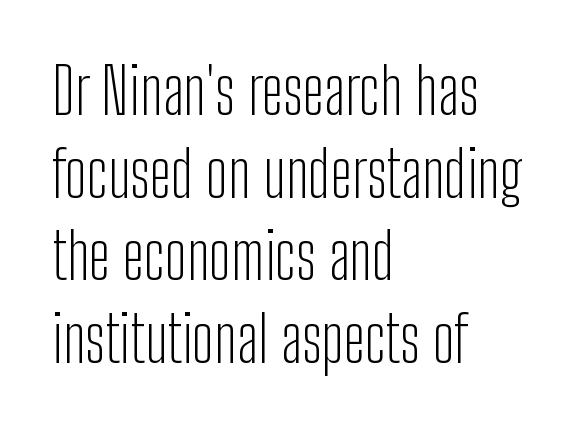
Q: Is the text bold? A: No.
Q: Is the text italic (slanted)? A: No, it is upright.
Q: Is the typeface a serif or a sans-serif typeface? A: Sans-serif.
Q: Is the text underlined? A: No.
Q: How is the paragraph aligned? A: Left-aligned.
Q: Is the spacing between letters normal or unusually wide? A: Normal.
Q: Is the spacing between lines tight, normal or loose? A: Normal.
Q: Width (condensed, normal, or wide)? A: Condensed.
Q: Stroke contrast? A: Low.
Q: x-height? A: Medium.
Q: Monospaced? A: No.
